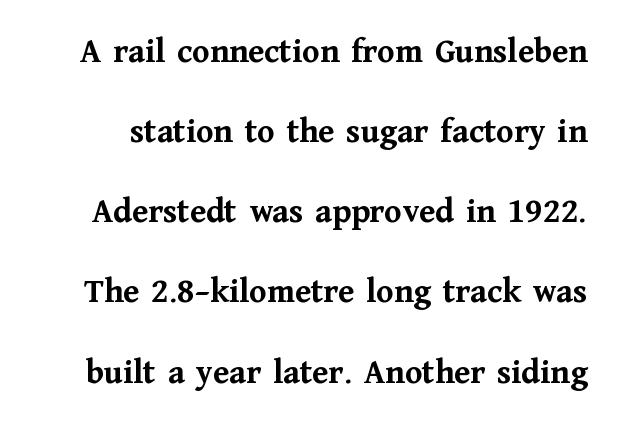
The image shows 35 px semibold serif type, upright; set loose line spacing (2.29x), normal letter spacing, not underlined; medium stroke contrast and a medium x-height.
